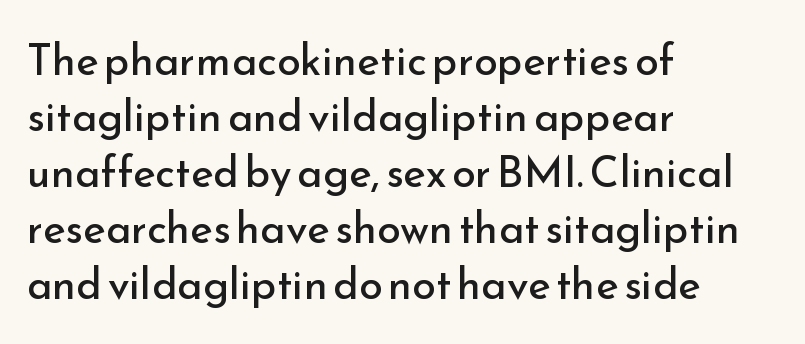
Q: Is the text bold? A: No.
Q: Is the text italic (slanted)? A: No, it is upright.
Q: Is the typeface a serif or a sans-serif typeface? A: Sans-serif.
Q: Is the text underlined? A: No.
Q: How is the paragraph aligned? A: Left-aligned.
Q: Is the spacing between letters normal or unusually wide? A: Normal.
Q: Is the spacing between lines tight, normal or loose? A: Normal.
Q: Width (condensed, normal, or wide)? A: Normal.
Q: Stroke contrast? A: Low.
Q: x-height? A: Small.
Q: Monospaced? A: No.
